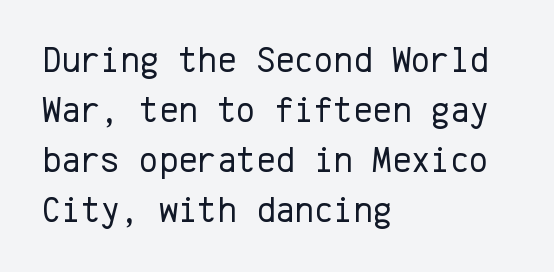
The image shows 37 px regular-weight sans-serif type, upright, monospaced; set left-aligned, normal line spacing (1.35x), normal letter spacing, not underlined; low stroke contrast and a medium x-height.
